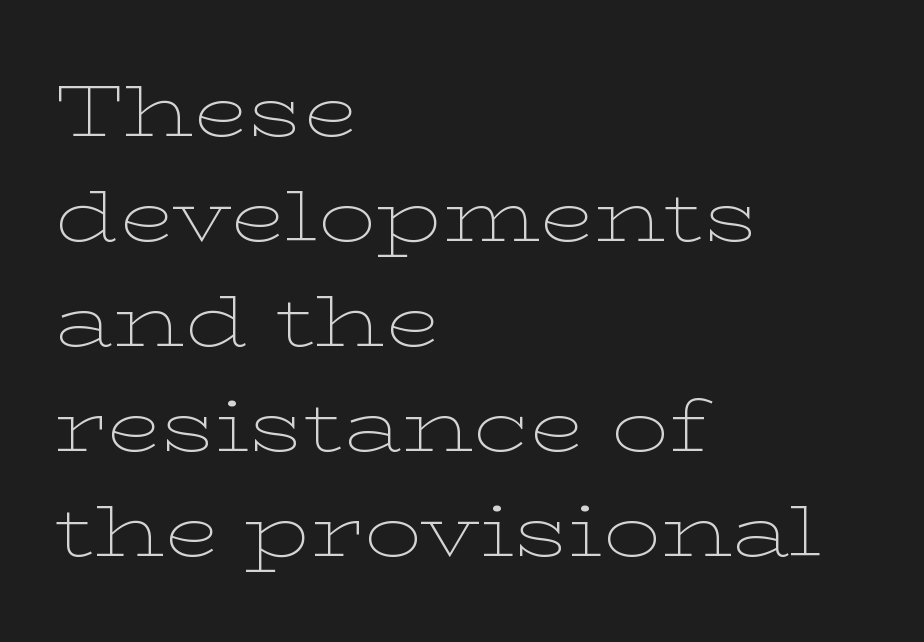
The image shows 72 px thin, wide serif type, upright; set left-aligned, normal line spacing (1.46x), normal letter spacing, not underlined; low stroke contrast and a medium x-height.
